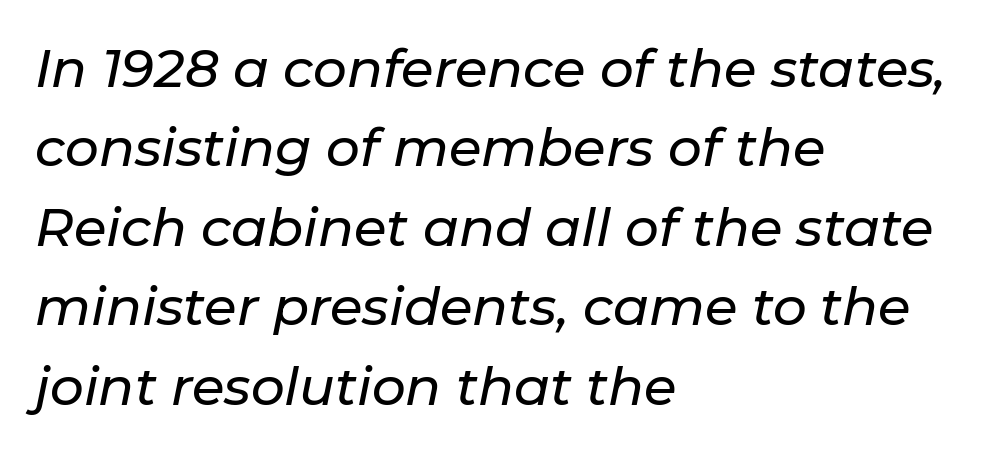
{"italic": "yes", "lean": "right", "slant_degrees": 11, "width": "normal", "stroke_contrast": "low", "x_height": "medium", "monospaced": "no", "underline": "no", "align": "left", "line_spacing": "normal", "line_spacing_ratio": 1.5, "letter_spacing": "normal", "letter_spacing_em": 0.0, "glyph_px": 53}
